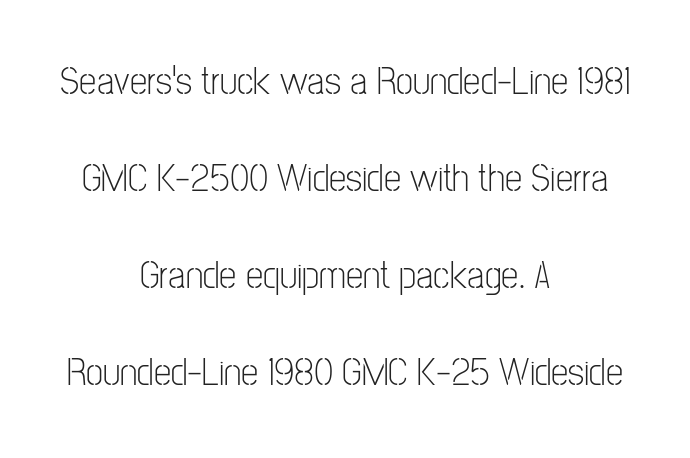
{"serif": "no", "italic": "no", "bold": "no", "weight": "light", "width": "condensed", "stroke_contrast": "low", "x_height": "medium", "monospaced": "no", "underline": "no", "align": "center", "line_spacing": "loose", "line_spacing_ratio": 2.49, "letter_spacing": "normal", "letter_spacing_em": 0.0, "glyph_px": 39}
